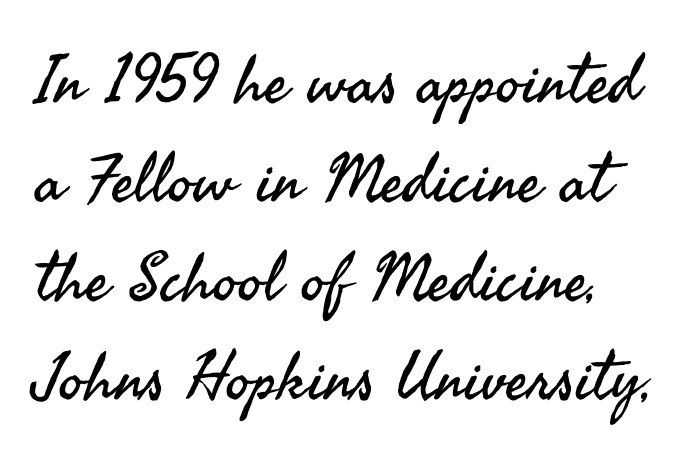
Do the characters align in a grid? No, the font is proportional. Horizontal alignment here is leftward, the default for most running prose. Students, note that the glyphs here touch the page at normal intervals. A normal amount of white space separates one row of letters from the next. The font is comparable to plain body text, perhaps lighter.
